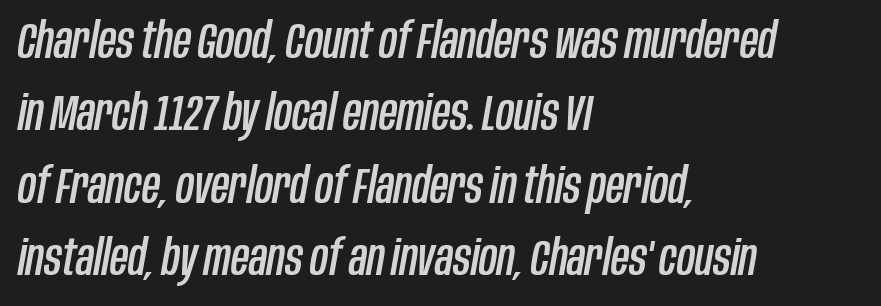
{"italic": "yes", "lean": "right", "slant_degrees": 10, "width": "condensed", "stroke_contrast": "low", "x_height": "large", "monospaced": "no", "underline": "no", "align": "left", "line_spacing": "normal", "line_spacing_ratio": 1.45, "letter_spacing": "normal", "letter_spacing_em": 0.0, "glyph_px": 50}
